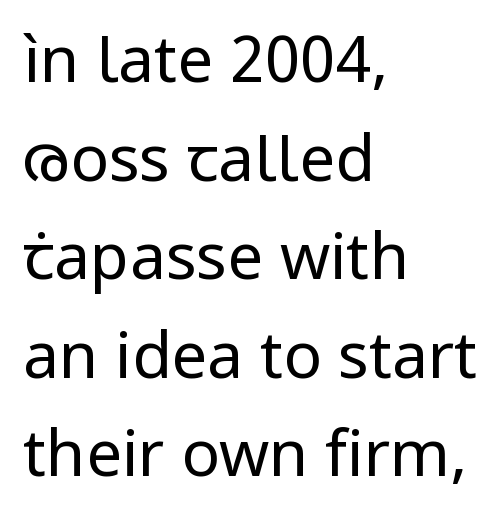
The image shows 64 px regular-weight sans-serif type, upright; set left-aligned, normal line spacing (1.54x), normal letter spacing, not underlined; low stroke contrast and a medium x-height.
